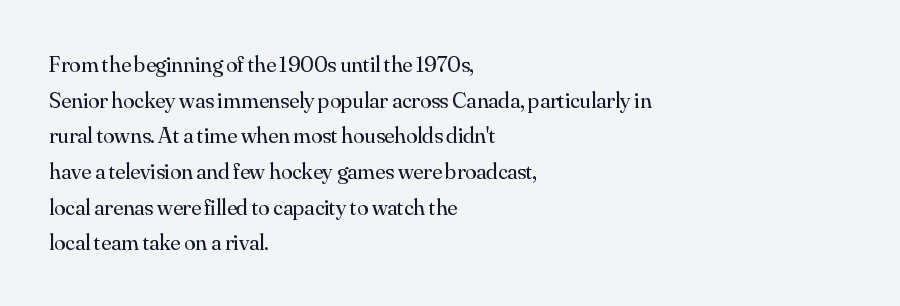
The image shows 23 px text type, upright; set left-aligned, normal line spacing (1.55x), normal letter spacing, not underlined.
